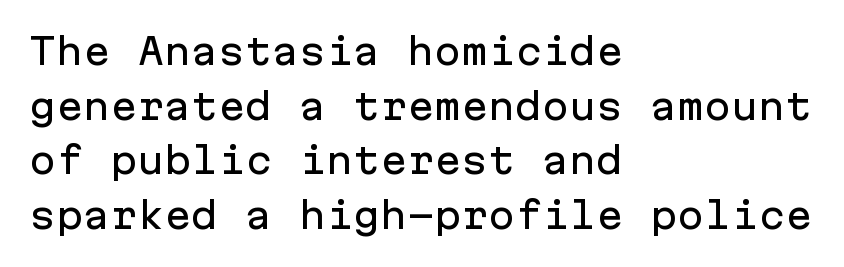
Look at the tracking — it's just the regular setting, nothing added. The space directly below the letters is spotless. If you drew a line through each stem, it would be perfectly vertical. Think of a typewriter: that constant character pitch is what you see here. I'd call this a sans setting — the letters go barefoot. Typeset ragged right — the left edge is the straight one.
